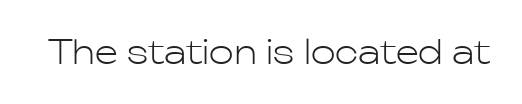
The glyphs in this specimen are sans serif. The cut favours lightness, reaching ordinary text weight at its darkest. Is this a fixed-width face? No — the glyphs have proportional, varying widths. Every stem runs plumb, perpendicular to the baseline. Rule under the text: the space is simply empty.
